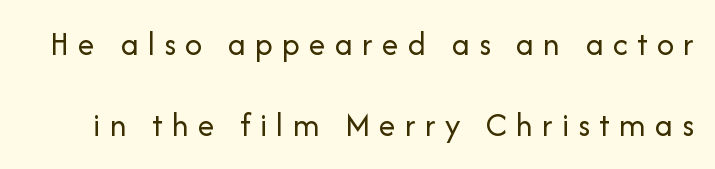
The face used here is a sans, in the tradition of grotesques and geometrics. Honestly, the letter spacing is so wide it's the main thing you notice. A typesetter would call this leading open, well beyond the default. Stems and bowls with no extra thickness — not bold. Unlike italic type, these characters show no tilt at all. Think of a printed novel: that variable character pitch is what you see here.
